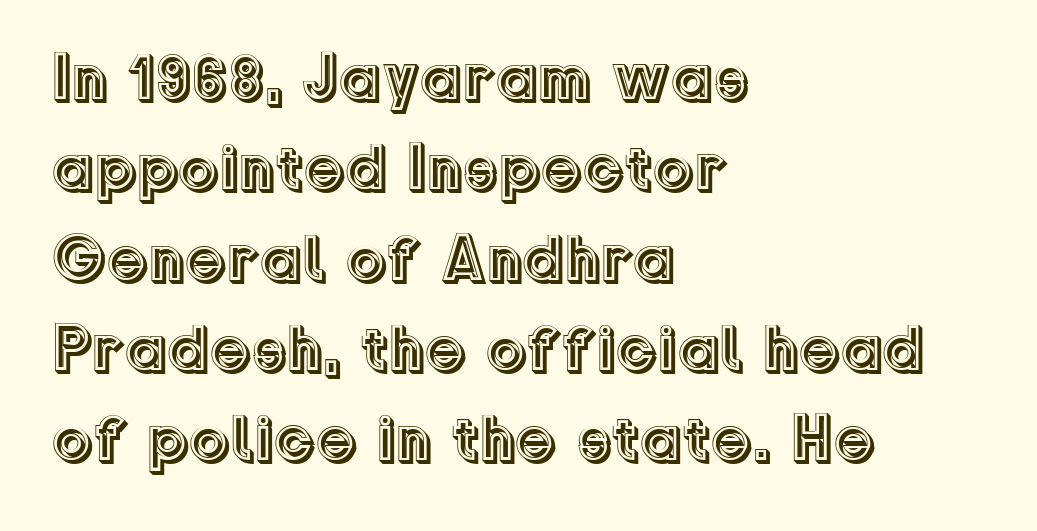
{"italic": "no", "width": "normal", "x_height": "medium", "monospaced": "no", "underline": "no", "align": "left", "line_spacing": "normal", "line_spacing_ratio": 1.39, "letter_spacing": "normal", "letter_spacing_em": 0.0, "glyph_px": 65}
